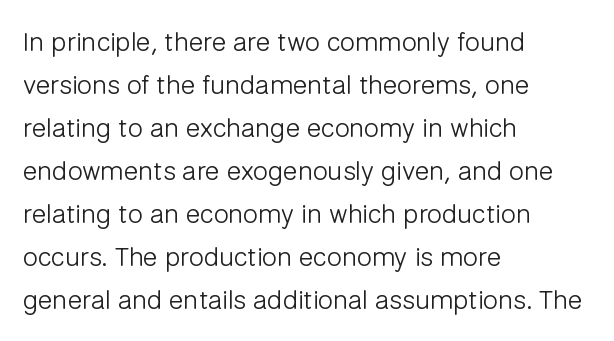
Q: Is the text bold? A: No.
Q: Is the text italic (slanted)? A: No, it is upright.
Q: Is the text underlined? A: No.
Q: How is the paragraph aligned? A: Left-aligned.
Q: Is the spacing between letters normal or unusually wide? A: Normal.
Q: Is the spacing between lines tight, normal or loose? A: Normal.
